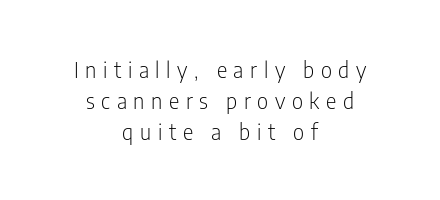
{"italic": "no", "bold": "no", "underline": "no", "align": "center", "line_spacing": "normal", "line_spacing_ratio": 1.4, "letter_spacing": "wide", "letter_spacing_em": 0.3, "glyph_px": 22}
